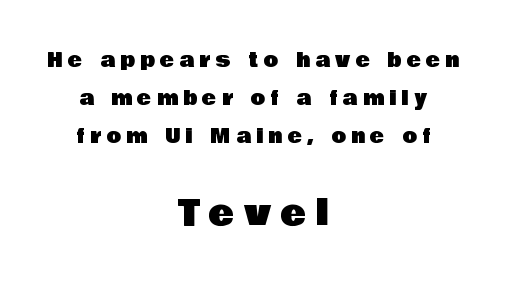
Q: Is the text italic (slanted)? A: No, it is upright.
Q: Is the typeface a serif or a sans-serif typeface? A: Sans-serif.
Q: Is the text underlined? A: No.
Q: How is the paragraph aligned? A: Centered.
Q: Is the spacing between letters normal or unusually wide? A: Unusually wide.
Q: Is the spacing between lines tight, normal or loose? A: Loose.
Q: Which block of text is set in a larger size, the first (top) or the second (bottom)? A: The second (bottom) one.
Q: Width (condensed, normal, or wide)? A: Normal.
Q: Stroke contrast? A: Low.
Q: x-height? A: Large.
Q: Monospaced? A: No.
